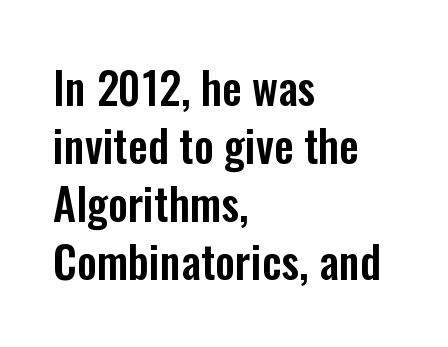
Quick note: underline off. Type style note: lacks serifs. Observe the ordinary spacing: letters are neighbours, not strangers. One-word summary of the alignment: left. Designer's note — italics off, roman on. The face used here is proportionally spaced, like ordinary book or web type.
